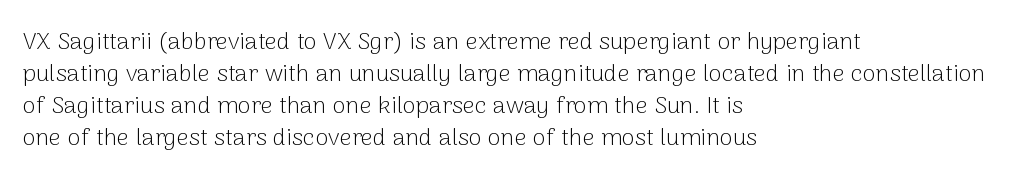
The image shows 24 px text type, upright; set left-aligned, normal line spacing (1.34x), normal letter spacing, not underlined.
